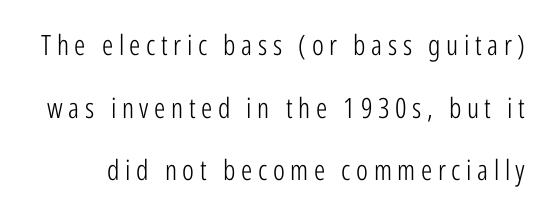
{"serif": "no", "italic": "no", "bold": "no", "weight": "light", "width": "condensed", "stroke_contrast": "low", "x_height": "medium", "monospaced": "no", "underline": "no", "line_spacing": "loose", "line_spacing_ratio": 2.24, "letter_spacing": "wide", "letter_spacing_em": 0.2, "glyph_px": 28}
